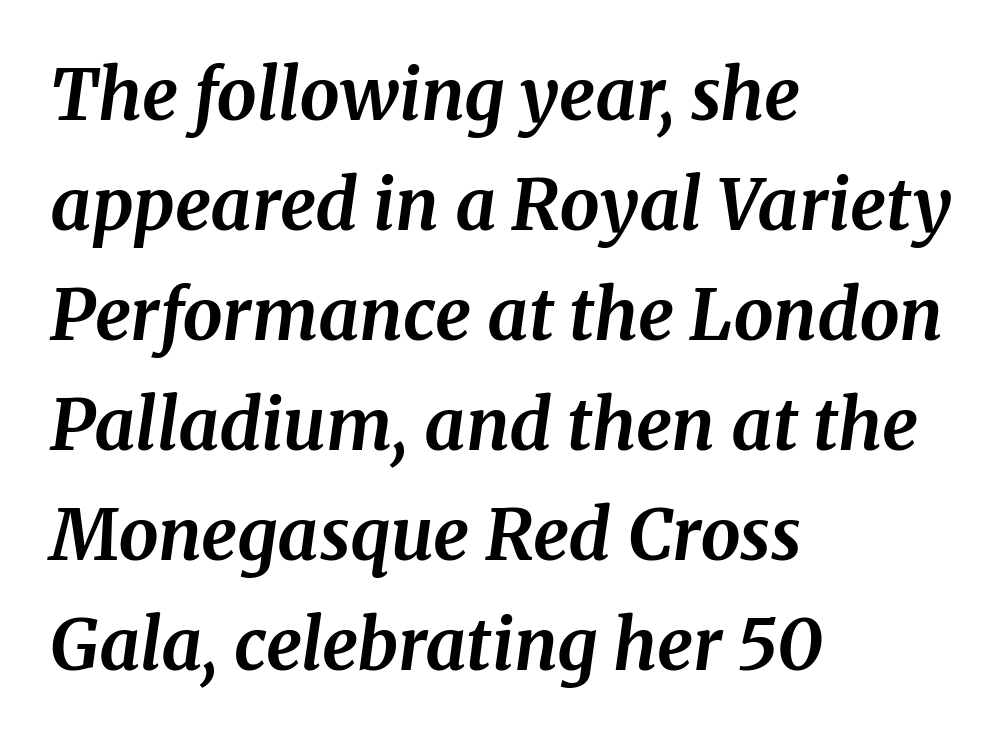
{"serif": "yes", "italic": "yes", "lean": "right", "slant_degrees": 8, "bold": "yes", "weight": "bold", "width": "normal", "stroke_contrast": "medium", "x_height": "medium", "monospaced": "no", "underline": "no", "align": "left", "line_spacing": "normal", "line_spacing_ratio": 1.55, "letter_spacing": "normal", "letter_spacing_em": 0.0, "glyph_px": 71}
